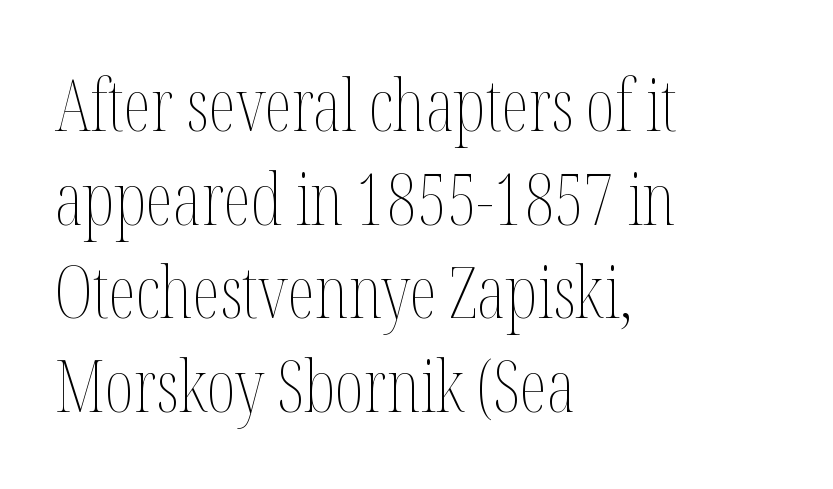
The image shows 71 px thin, condensed type, upright; set left-aligned, normal line spacing (1.32x), normal letter spacing, not underlined; medium stroke contrast and a medium x-height.
